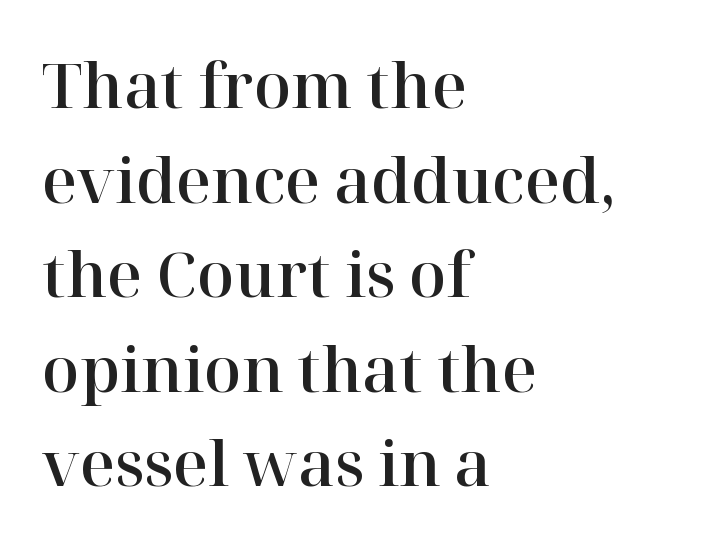
Q: Is the text italic (slanted)? A: No, it is upright.
Q: Is the typeface a serif or a sans-serif typeface? A: Serif.
Q: Is the text underlined? A: No.
Q: How is the paragraph aligned? A: Left-aligned.
Q: Is the spacing between letters normal or unusually wide? A: Normal.
Q: Is the spacing between lines tight, normal or loose? A: Normal.
Q: Width (condensed, normal, or wide)? A: Normal.
Q: Stroke contrast? A: High.
Q: x-height? A: Medium.
Q: Monospaced? A: No.
